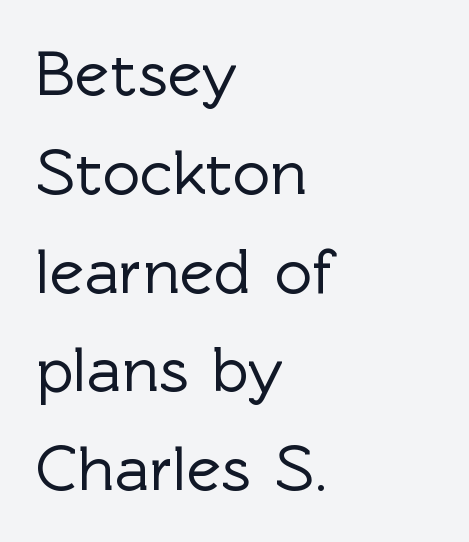
The image shows 65 px sans-serif type, upright; set left-aligned, normal line spacing (1.52x), normal letter spacing, not underlined; a medium x-height.
